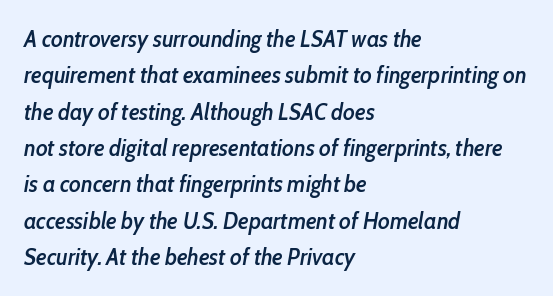
{"italic": "yes", "lean": "right", "slant_degrees": 10, "bold": "semi", "underline": "no", "align": "left", "line_spacing": "normal", "line_spacing_ratio": 1.58, "letter_spacing": "normal", "letter_spacing_em": 0.0, "glyph_px": 23}
